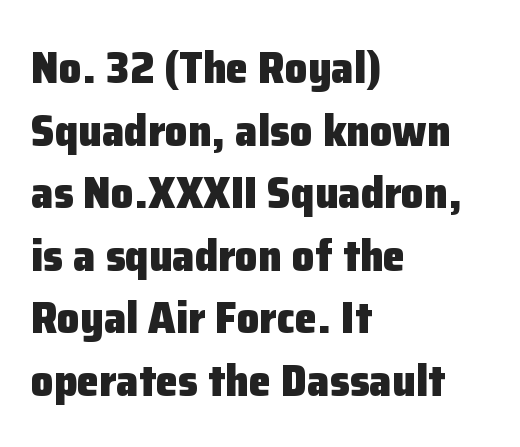
{"serif": "no", "italic": "no", "bold": "yes", "weight": "heavy", "width": "normal", "stroke_contrast": "low", "x_height": "medium", "monospaced": "no", "underline": "no", "align": "left", "line_spacing": "normal", "line_spacing_ratio": 1.39, "letter_spacing": "normal", "letter_spacing_em": 0.0, "glyph_px": 45}
